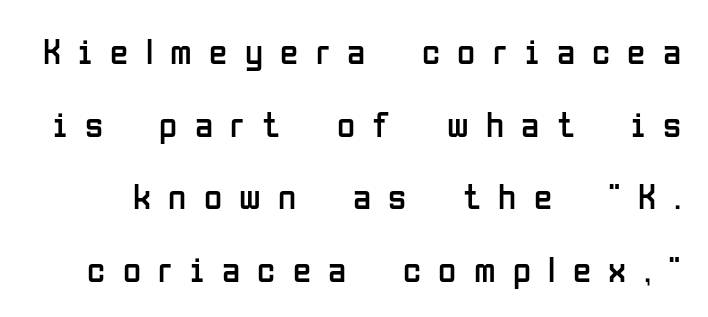
{"serif": "no", "italic": "no", "bold": "no", "weight": "regular", "width": "condensed", "stroke_contrast": "low", "x_height": "medium", "monospaced": "no", "underline": "no", "line_spacing": "loose", "line_spacing_ratio": 1.96, "letter_spacing": "wide", "letter_spacing_em": 0.47, "glyph_px": 37}
